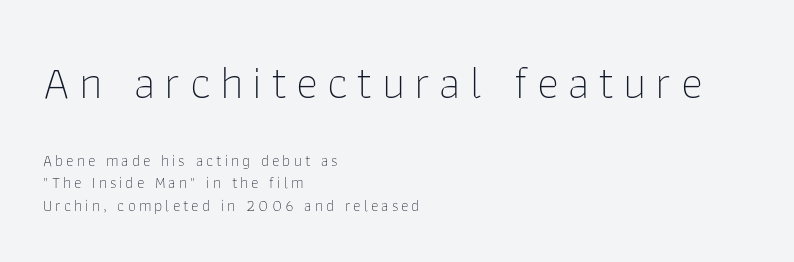
The image shows 47 px thin sans-serif type, upright; set left-aligned, normal line spacing (1.41x), not underlined; the first (top) block is 2.94x larger; low stroke contrast and a medium x-height.
